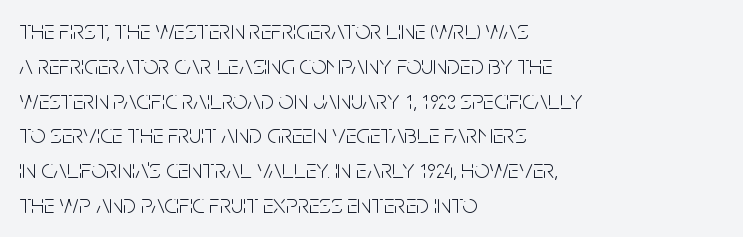
Q: Is the text bold? A: No.
Q: Is the text italic (slanted)? A: No, it is upright.
Q: Is the text underlined? A: No.
Q: How is the paragraph aligned? A: Left-aligned.
Q: Is the spacing between letters normal or unusually wide? A: Normal.
Q: Is the spacing between lines tight, normal or loose? A: Normal.
